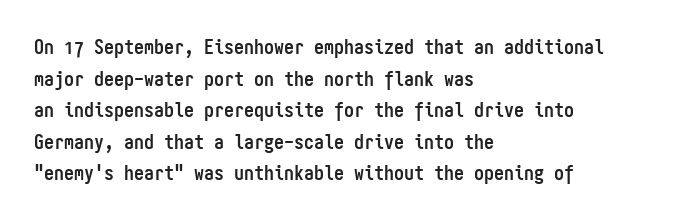
If you drew a line through each stem, it would be perfectly vertical. Nobody drew a line under any word here. A full-strength bold gives these letters their thick strokes. Honestly, the letter spacing is just normal — you wouldn't notice it. Left-aligned paragraph, ragged on the right.
